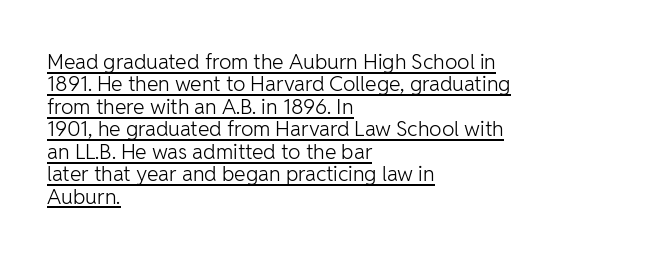
Q: Is the text bold? A: No.
Q: Is the text italic (slanted)? A: No, it is upright.
Q: Is the text underlined? A: Yes.
Q: How is the paragraph aligned? A: Left-aligned.
Q: Is the spacing between letters normal or unusually wide? A: Normal.
Q: Is the spacing between lines tight, normal or loose? A: Tight.
